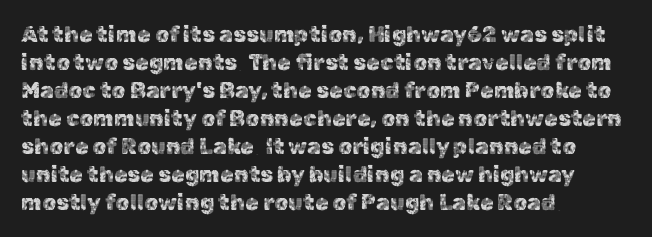
The image shows 22 px text type, upright; set left-aligned, normal line spacing (1.27x), normal letter spacing, not underlined.
